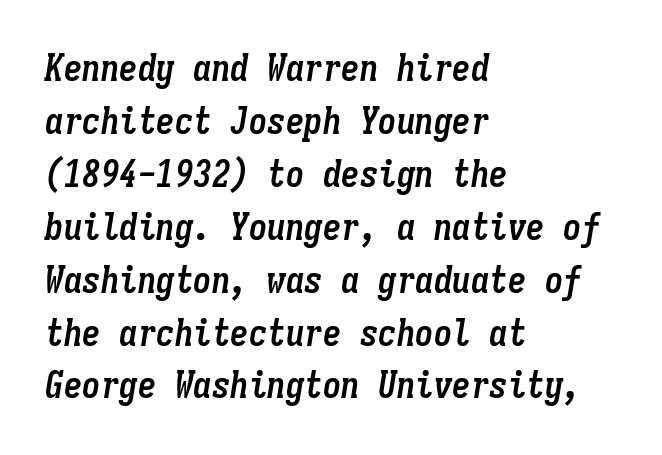
The image shows 37 px semibold, condensed type, italic (leaning right), monospaced; set left-aligned, normal line spacing (1.43x), normal letter spacing, not underlined; low stroke contrast and a medium x-height.
